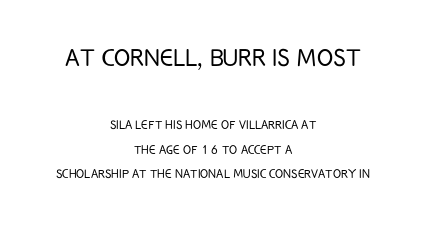
{"serif": "no", "italic": "no", "bold": "no", "weight": "light", "width": "condensed", "stroke_contrast": "low", "x_height": "large", "monospaced": "no", "underline": "no", "align": "center", "line_spacing": "normal", "line_spacing_ratio": 1.64, "letter_spacing": "normal", "letter_spacing_em": 0.0, "larger_block": "first", "size_ratio": 2.0, "glyph_px": 30}
